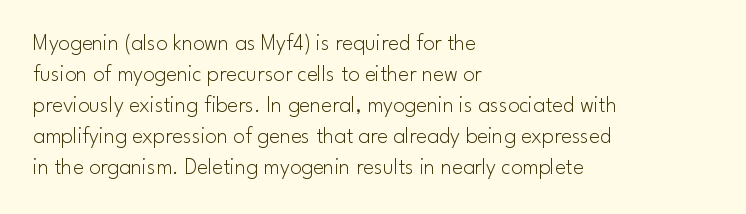
The image shows 23 px text type, upright; set left-aligned, normal line spacing (1.35x), normal letter spacing, not underlined.
